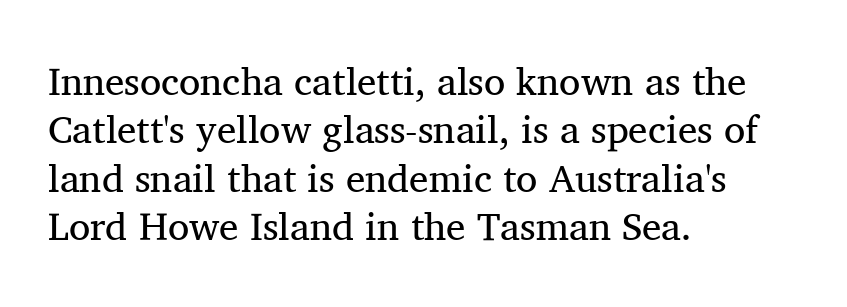
The lettering holds an erect, upright posture throughout. Line starts are locked; line ends wander. Caption: face not bold, strokes unweighted. Character widths vary here, with narrow letters taking less room than wide ones.
